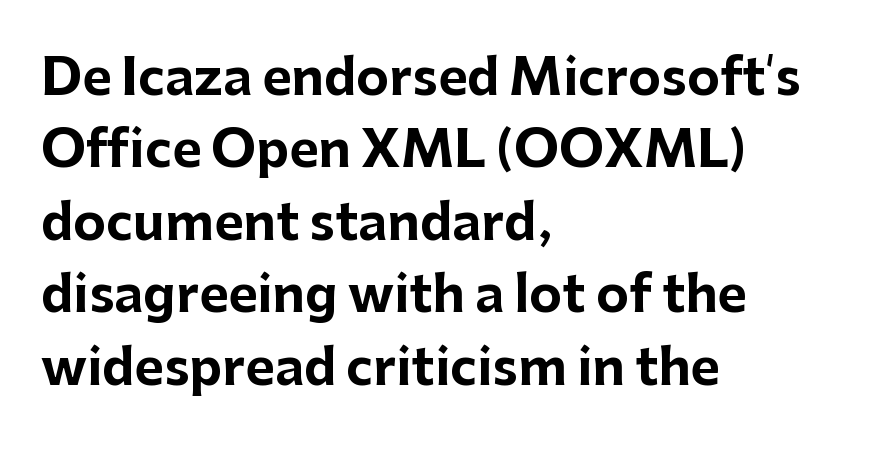
The image shows 50 px bold sans-serif type, upright; set left-aligned, normal line spacing (1.45x), normal letter spacing, not underlined; low stroke contrast and a medium x-height.
